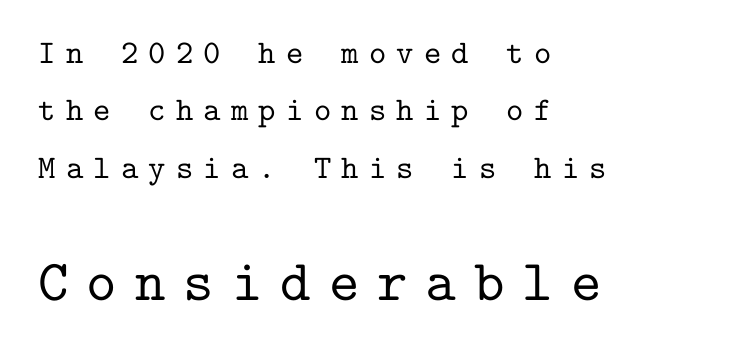
Q: Is the text italic (slanted)? A: No, it is upright.
Q: Is the typeface a serif or a sans-serif typeface? A: Serif.
Q: Is the text underlined? A: No.
Q: How is the paragraph aligned? A: Left-aligned.
Q: Is the spacing between letters normal or unusually wide? A: Unusually wide.
Q: Which block of text is set in a larger size, the first (top) or the second (bottom)? A: The second (bottom) one.
Q: Width (condensed, normal, or wide)? A: Normal.
Q: Stroke contrast? A: Low.
Q: x-height? A: Medium.
Q: Monospaced? A: Yes.
